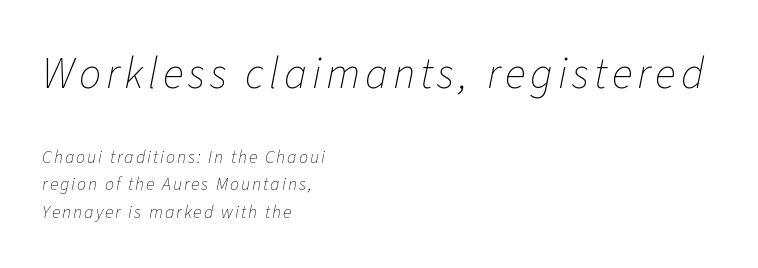
The image shows 44 px thin type, italic (leaning right); set left-aligned, normal line spacing (1.52x), not underlined; the first (top) block is 2.44x larger; low stroke contrast and a medium x-height.
